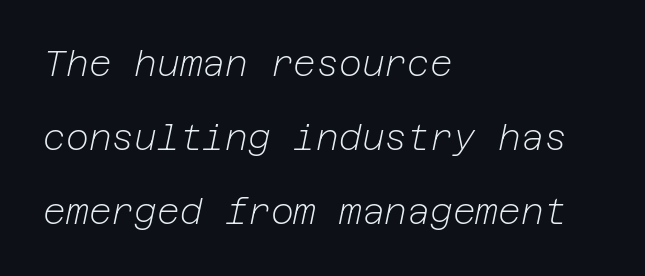
{"italic": "yes", "lean": "right", "slant_degrees": 12, "bold": "no", "weight": "light", "width": "normal", "stroke_contrast": "low", "x_height": "medium", "underline": "no", "align": "left", "line_spacing": "loose", "line_spacing_ratio": 2.11, "letter_spacing": "normal", "letter_spacing_em": 0.0, "glyph_px": 35}
